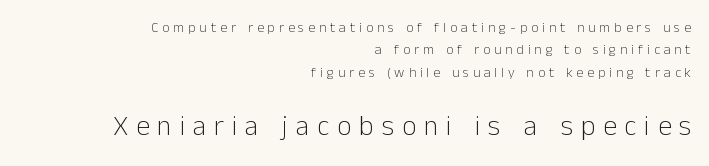
{"serif": "no", "italic": "no", "bold": "no", "weight": "light", "width": "normal", "stroke_contrast": "low", "x_height": "medium", "monospaced": "no", "underline": "no", "align": "right", "line_spacing": "normal", "line_spacing_ratio": 1.59, "letter_spacing": "wide", "letter_spacing_em": 0.28, "larger_block": "second", "size_ratio": 2.0, "glyph_px": 28}
